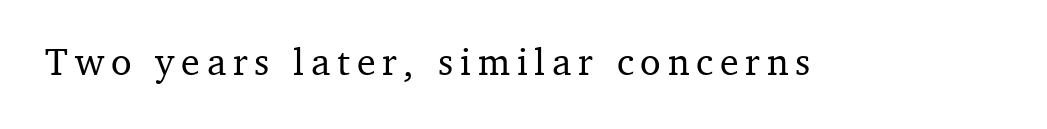
Q: Is the text italic (slanted)? A: No, it is upright.
Q: Is the typeface a serif or a sans-serif typeface? A: Serif.
Q: Is the text underlined? A: No.
Q: Width (condensed, normal, or wide)? A: Normal.
Q: Stroke contrast? A: Medium.
Q: x-height? A: Medium.
Q: Monospaced? A: No.
